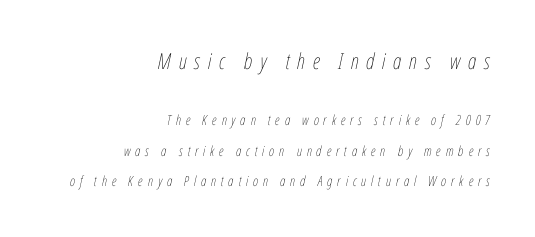
Q: Is the text bold? A: No.
Q: Is the text italic (slanted)? A: Yes, it leans right by about 12 degrees.
Q: Is the text underlined? A: No.
Q: How is the paragraph aligned? A: Right-aligned.
Q: Is the spacing between letters normal or unusually wide? A: Unusually wide.
Q: Is the spacing between lines tight, normal or loose? A: Loose.
Q: Which block of text is set in a larger size, the first (top) or the second (bottom)? A: The first (top) one.
